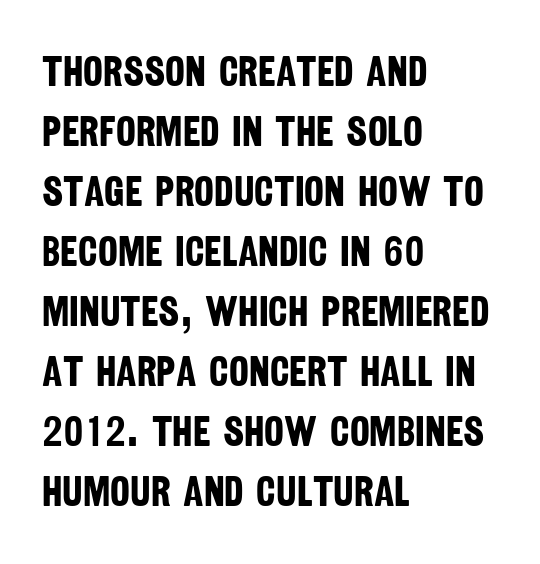
Q: Is the text bold? A: Yes.
Q: Is the typeface a serif or a sans-serif typeface? A: Sans-serif.
Q: Is the text underlined? A: No.
Q: How is the paragraph aligned? A: Left-aligned.
Q: Is the spacing between letters normal or unusually wide? A: Normal.
Q: Is the spacing between lines tight, normal or loose? A: Normal.
Q: Width (condensed, normal, or wide)? A: Condensed.
Q: Stroke contrast? A: Low.
Q: x-height? A: Large.
Q: Monospaced? A: No.
